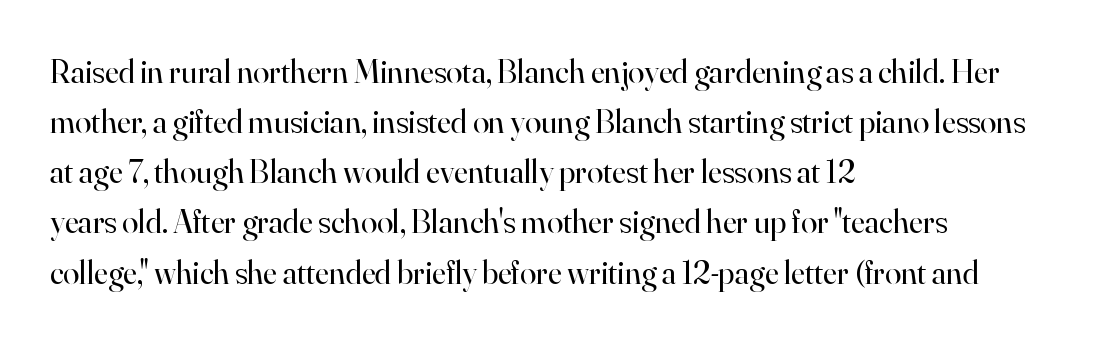
This is not heavy type; no bold has been used. Character widths vary here, with narrow letters taking less room than wide ones. The passage is arranged the way most books set body copy — flush left. Descenders hang freely into open space.
